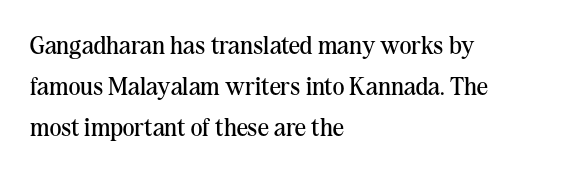
{"italic": "no", "bold": "no", "underline": "no", "align": "left", "line_spacing": "normal", "line_spacing_ratio": 1.65, "letter_spacing": "normal", "letter_spacing_em": 0.0, "glyph_px": 25}
